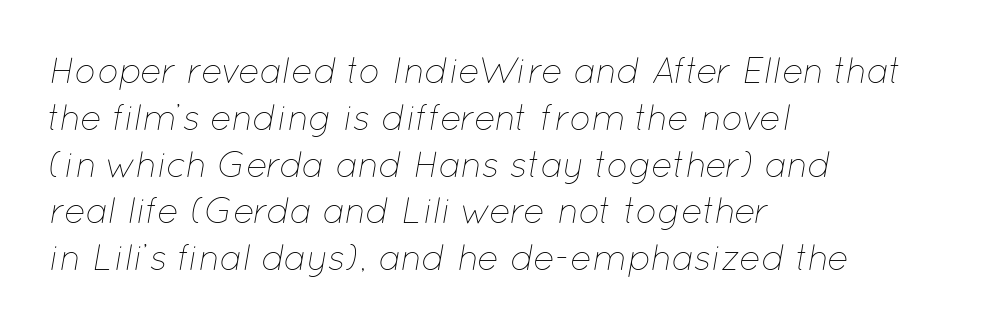
Q: Is the text bold? A: No.
Q: Is the text italic (slanted)? A: Yes, it leans right by about 12 degrees.
Q: Is the text underlined? A: No.
Q: How is the paragraph aligned? A: Left-aligned.
Q: Is the spacing between letters normal or unusually wide? A: Normal.
Q: Is the spacing between lines tight, normal or loose? A: Normal.
Q: Width (condensed, normal, or wide)? A: Normal.
Q: Stroke contrast? A: Low.
Q: x-height? A: Medium.
Q: Monospaced? A: No.
